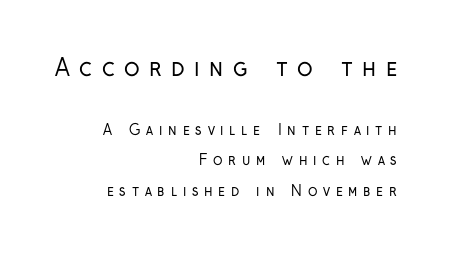
The characters are drawn with everyday or finer stroke widths. Of the two passages, the one on top uses the larger point size. Where is the straight margin? On the right. Look at the tracking — it's clearly loosened, letters drifting apart.
